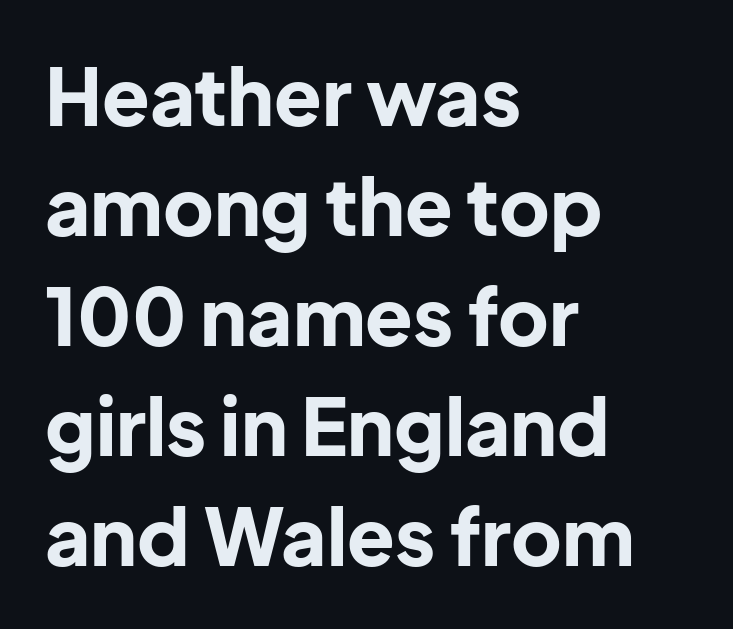
The image shows 78 px bold sans-serif type, upright; set left-aligned, normal line spacing (1.41x), normal letter spacing, not underlined; low stroke contrast and a medium x-height.
